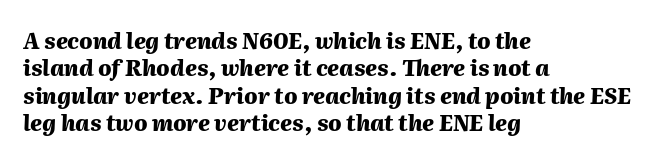
Every row of glyphs begins at an identical x-position on the left. Nobody drew a line under any word here. The text carries the slant typical of an italic or oblique font. Thick stems and heavy bowls — unmistakably bold. Words appear dense and cohesive because spacing is normal.
